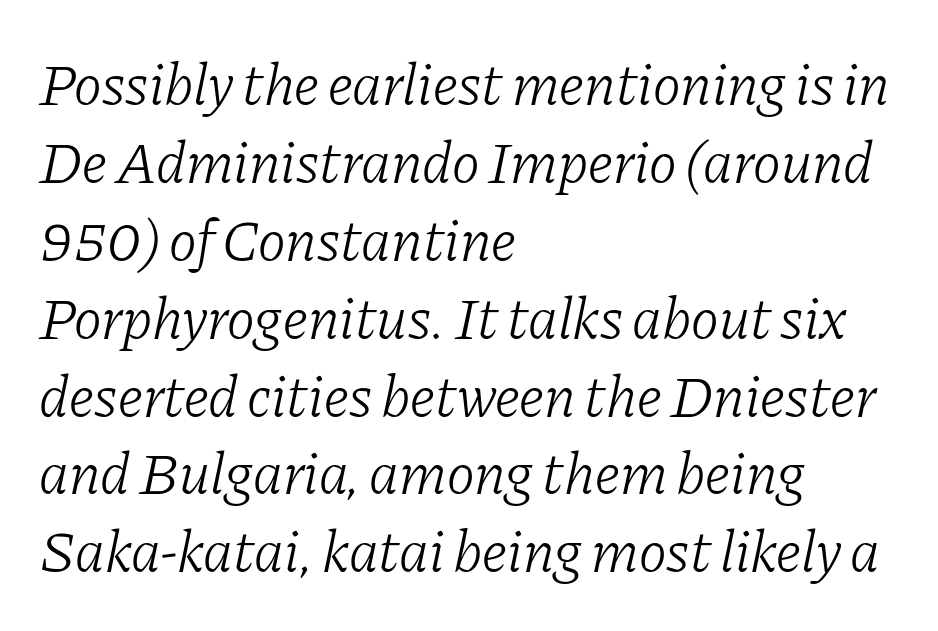
{"serif": "yes", "italic": "yes", "lean": "right", "slant_degrees": 11, "bold": "no", "weight": "light", "width": "normal", "stroke_contrast": "low", "x_height": "medium", "monospaced": "no", "underline": "no", "align": "left", "line_spacing": "normal", "line_spacing_ratio": 1.32, "letter_spacing": "normal", "letter_spacing_em": 0.0, "glyph_px": 59}
